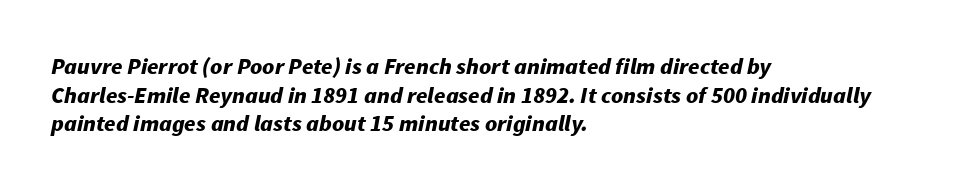
Q: Is the text bold? A: Yes.
Q: Is the text italic (slanted)? A: Yes, it leans right by about 11 degrees.
Q: Is the text underlined? A: No.
Q: How is the paragraph aligned? A: Left-aligned.
Q: Is the spacing between letters normal or unusually wide? A: Normal.
Q: Is the spacing between lines tight, normal or loose? A: Normal.
